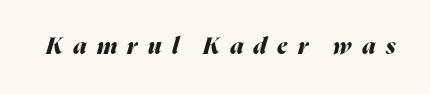
Q: Is the text bold? A: Yes.
Q: Is the text italic (slanted)? A: Yes, it leans right by about 16 degrees.
Q: Is the text underlined? A: No.
Q: Is the spacing between letters normal or unusually wide? A: Unusually wide.
